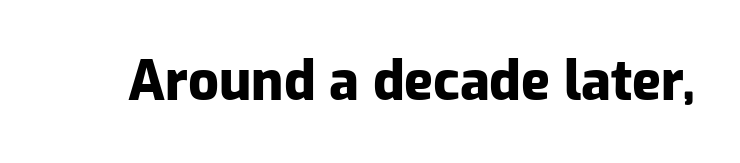
Grotesque or geometric, the face here clearly has no serifs. Observe the ordinary spacing: letters are neighbours, not strangers. Does the lettering tilt? It doesn't — this is upright. A dark, heavy texture on the line: the type is bold. Here the designer chose a conventional face with non-uniform glyph widths.
